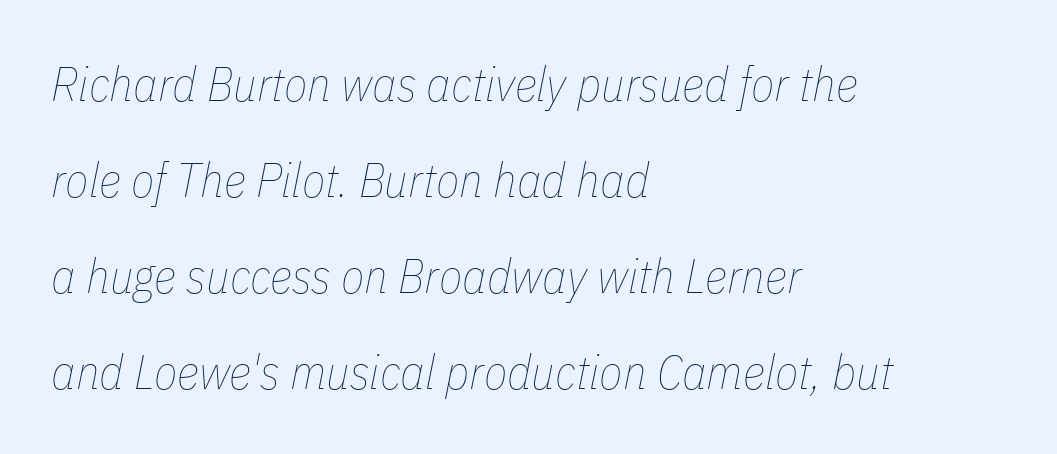
{"italic": "yes", "lean": "right", "slant_degrees": 11, "bold": "no", "weight": "thin", "width": "condensed", "stroke_contrast": "low", "x_height": "medium", "monospaced": "no", "underline": "no", "align": "left", "line_spacing": "loose", "line_spacing_ratio": 2.0, "letter_spacing": "normal", "letter_spacing_em": 0.0, "glyph_px": 48}
